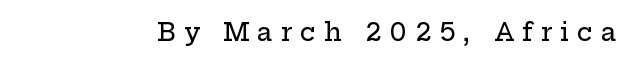
The image shows 25 px text type, upright; set unusually wide letter spacing (+0.32 em), not underlined.
